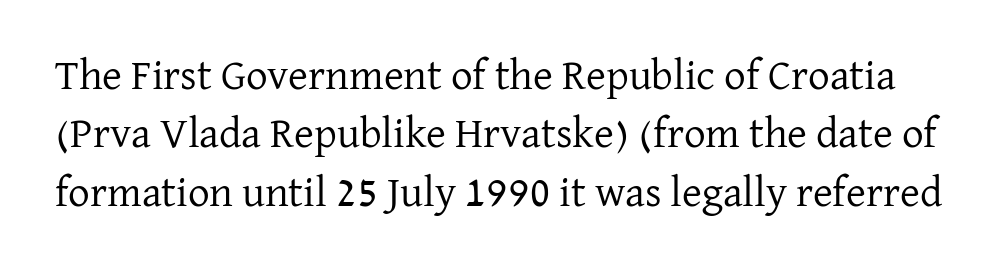
{"serif": "yes", "italic": "no", "bold": "no", "weight": "regular", "width": "normal", "stroke_contrast": "low", "x_height": "medium", "monospaced": "no", "underline": "no", "line_spacing": "normal", "line_spacing_ratio": 1.36, "letter_spacing": "normal", "letter_spacing_em": 0.0, "glyph_px": 43}
